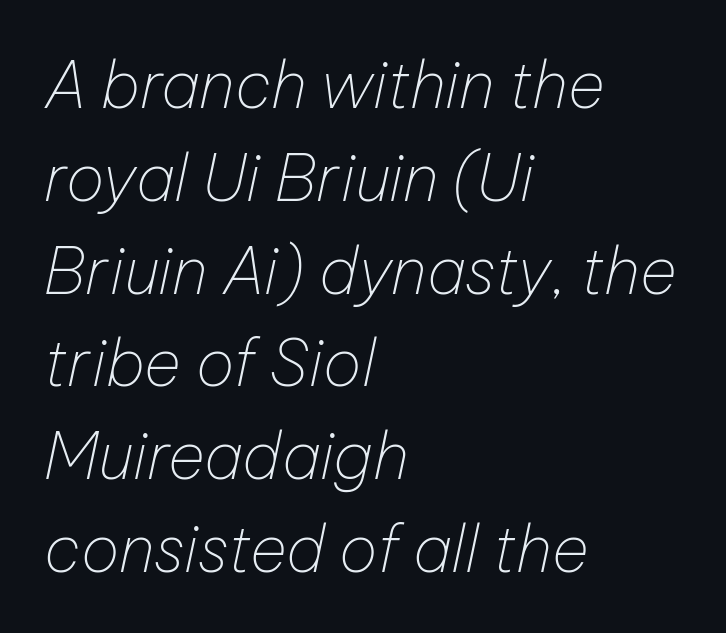
The image shows 64 px thin type, italic (leaning right); set left-aligned, normal line spacing (1.45x), normal letter spacing, not underlined; low stroke contrast and a medium x-height.
